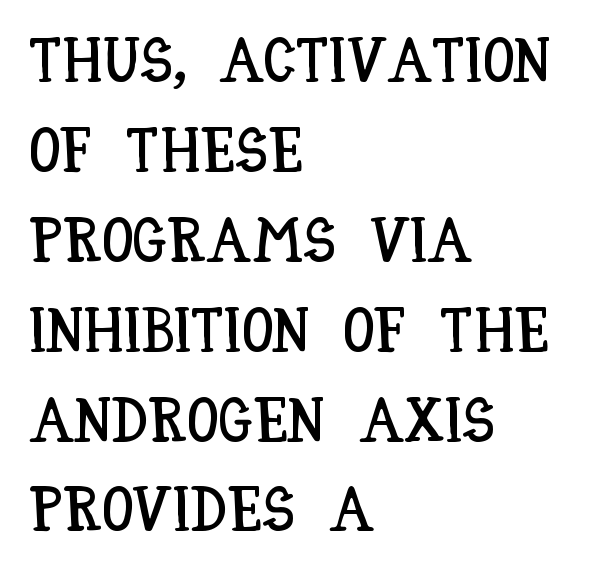
Which margin do the lines hug? The left one — the right edge is uneven. You could not count columns in this text — the font is proportionally spaced. Notice how descenders clear the ascenders below comfortably — that's standard leading. Every stem runs plumb, perpendicular to the baseline.
